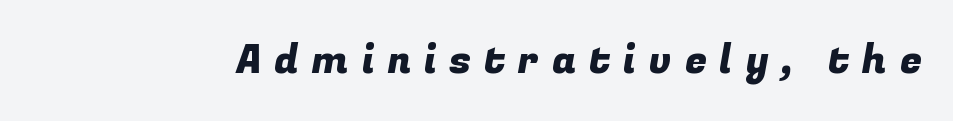
{"serif": "no", "width": "normal", "stroke_contrast": "low", "x_height": "medium", "monospaced": "no", "underline": "no", "letter_spacing": "wide", "letter_spacing_em": 0.32, "glyph_px": 40}
